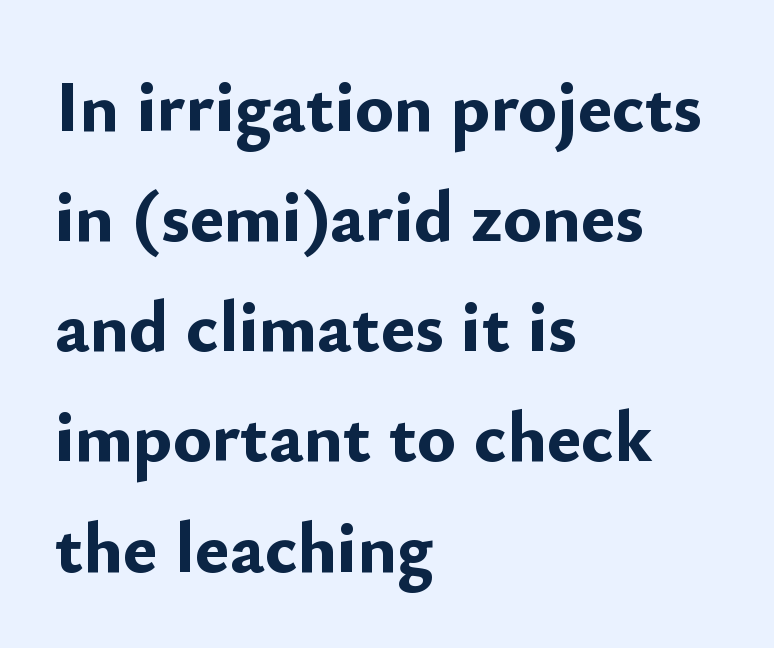
The image shows 72 px bold sans-serif type, upright; set left-aligned, normal line spacing (1.53x), normal letter spacing, not underlined; low stroke contrast and a small x-height.
